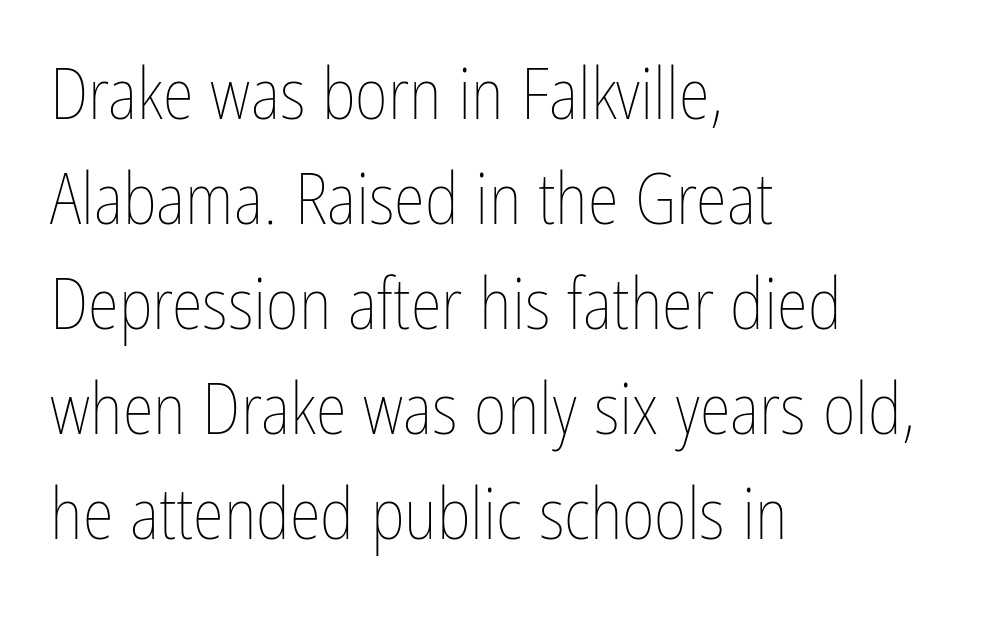
{"italic": "no", "bold": "no", "weight": "thin", "width": "condensed", "stroke_contrast": "low", "x_height": "medium", "monospaced": "no", "underline": "no", "align": "left", "line_spacing": "normal", "line_spacing_ratio": 1.48, "letter_spacing": "normal", "letter_spacing_em": 0.0, "glyph_px": 71}
